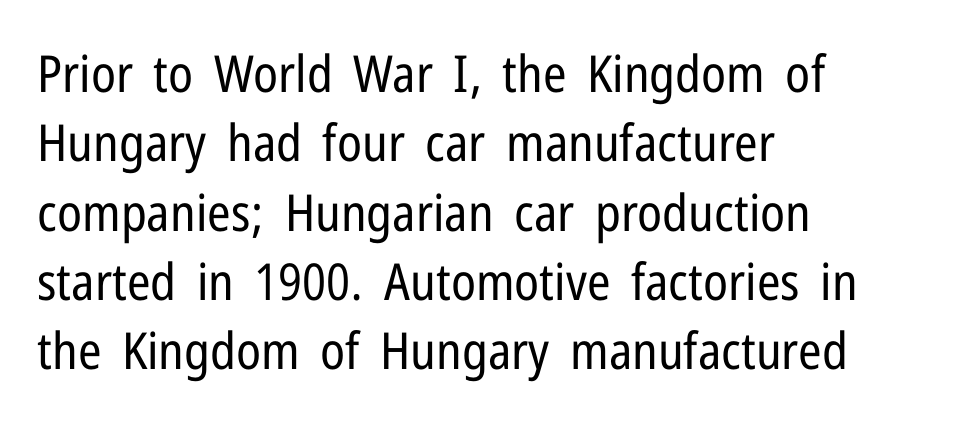
{"serif": "no", "italic": "no", "bold": "no", "weight": "regular", "width": "condensed", "stroke_contrast": "low", "x_height": "medium", "monospaced": "no", "underline": "no", "align": "left", "line_spacing": "normal", "line_spacing_ratio": 1.36, "letter_spacing": "normal", "letter_spacing_em": 0.0, "glyph_px": 51}
